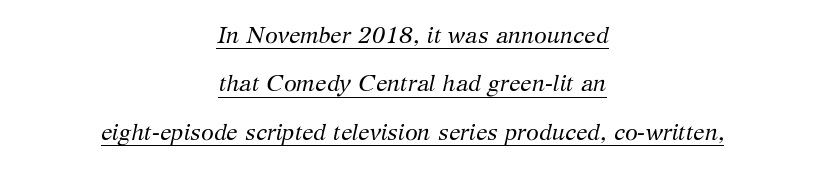
Unbolded letterforms with no extra heft. The passage shown has conventional tracking throughout. This sample carries an underscore along the baseline area. Quick note: interline space is abundant.
